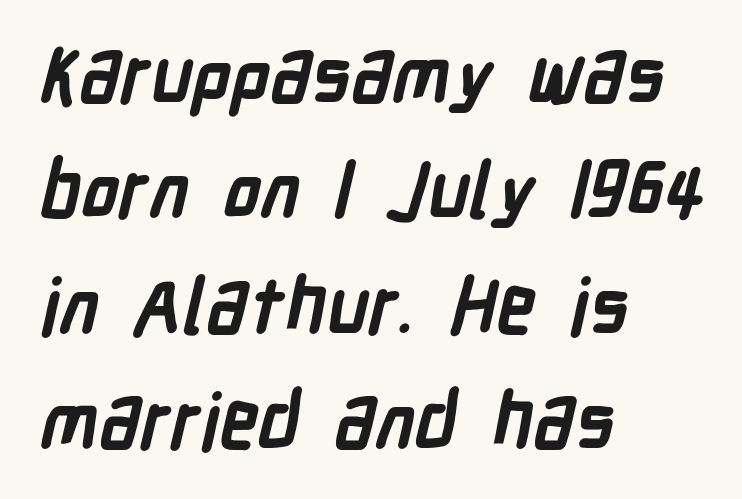
The image shows 77 px semibold, condensed sans-serif type; set left-aligned, normal line spacing (1.5x), normal letter spacing, not underlined; low stroke contrast and a medium x-height.
